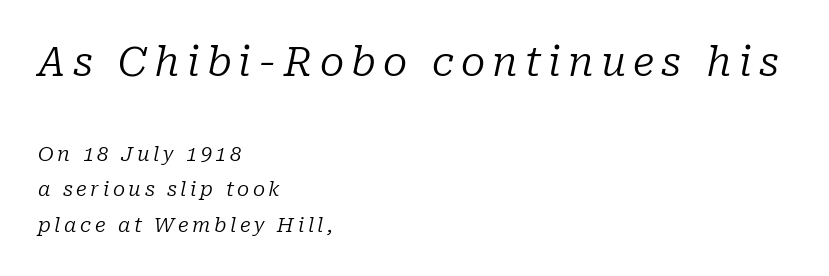
Q: Is the text bold? A: No.
Q: Is the text italic (slanted)? A: Yes, it leans right by about 10 degrees.
Q: Is the typeface a serif or a sans-serif typeface? A: Serif.
Q: Is the text underlined? A: No.
Q: How is the paragraph aligned? A: Left-aligned.
Q: Which block of text is set in a larger size, the first (top) or the second (bottom)? A: The first (top) one.
Q: Width (condensed, normal, or wide)? A: Normal.
Q: Stroke contrast? A: Low.
Q: x-height? A: Medium.
Q: Monospaced? A: No.
